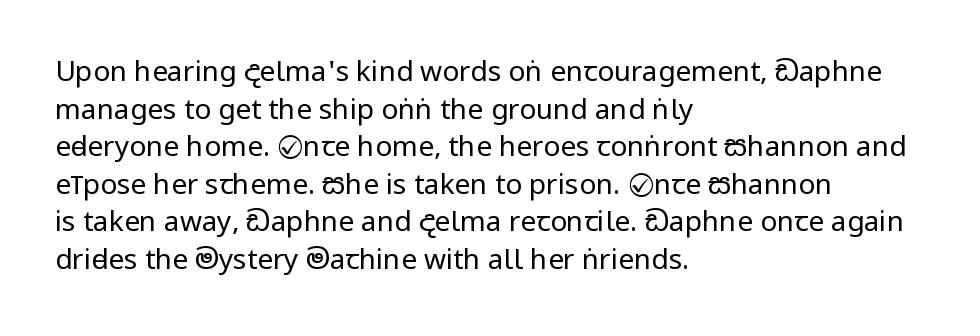
The image shows 28 px regular-weight, condensed sans-serif type, upright; set left-aligned, normal line spacing (1.34x), normal letter spacing, not underlined; low stroke contrast and a large x-height.
